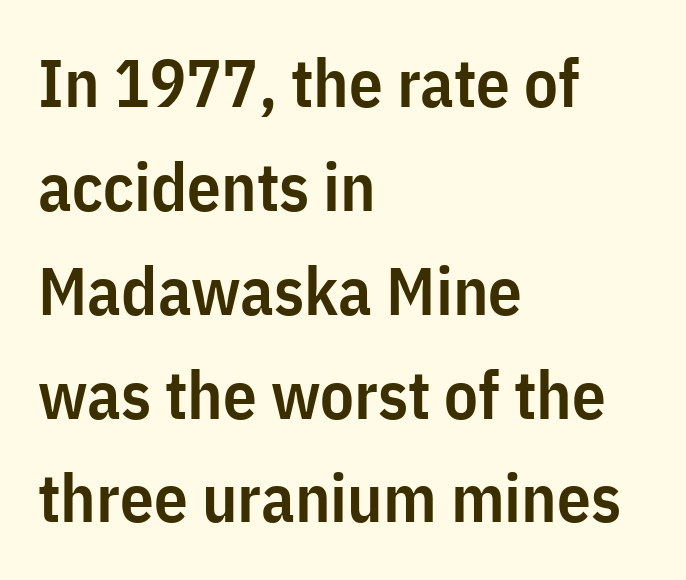
The image shows 67 px semibold, condensed sans-serif type, upright; set left-aligned, normal line spacing (1.55x), normal letter spacing, not underlined; low stroke contrast and a medium x-height.
